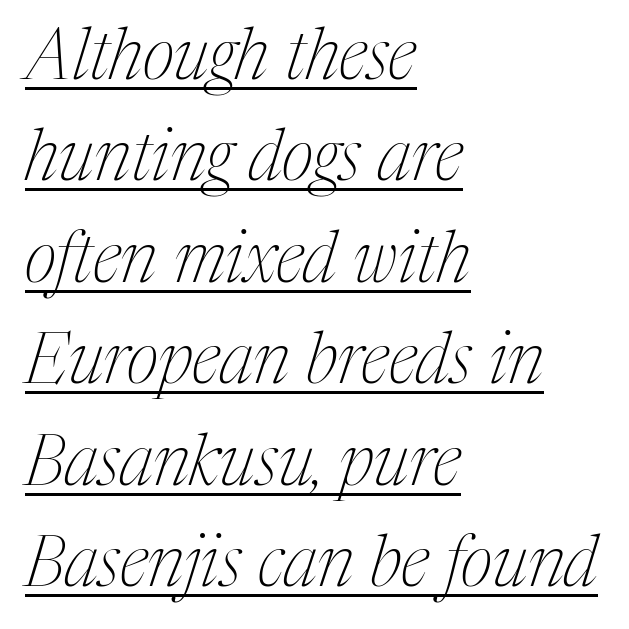
Notice how the stems are inclined rather than vertical — that's the hallmark of italics. Check the space under the baseline: a stroke is drawn there. Vertically, the passage feels balanced, rows spaced as you'd expect. The letters advance in unequal steps, a hallmark of proportional type.
